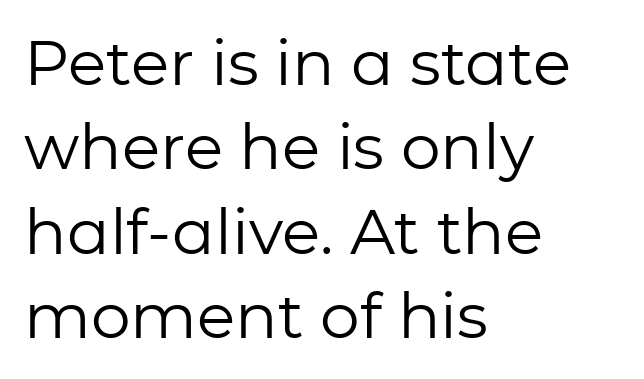
Q: Is the text bold? A: No.
Q: Is the text italic (slanted)? A: No, it is upright.
Q: Is the typeface a serif or a sans-serif typeface? A: Sans-serif.
Q: Is the text underlined? A: No.
Q: How is the paragraph aligned? A: Left-aligned.
Q: Is the spacing between letters normal or unusually wide? A: Normal.
Q: Is the spacing between lines tight, normal or loose? A: Normal.
Q: Width (condensed, normal, or wide)? A: Normal.
Q: Stroke contrast? A: Low.
Q: x-height? A: Medium.
Q: Monospaced? A: No.
